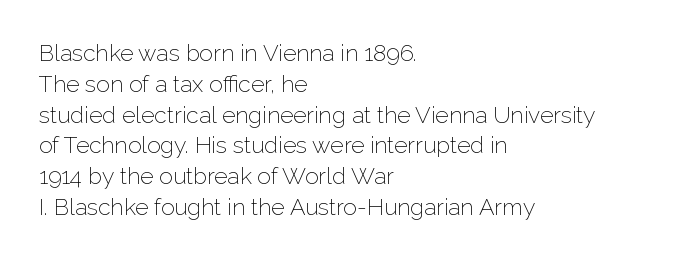
{"italic": "no", "bold": "no", "underline": "no", "align": "left", "line_spacing": "normal", "line_spacing_ratio": 1.34, "letter_spacing": "normal", "letter_spacing_em": 0.0, "glyph_px": 23}
